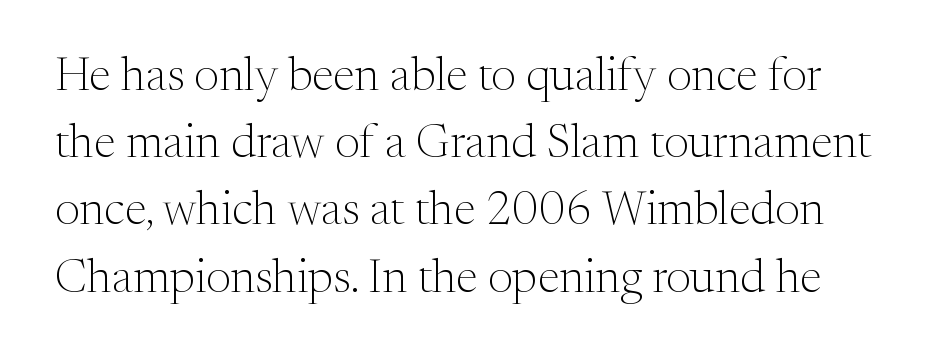
Italic: no, the glyphs are upright roman. What kind of face is this? One with serifs. In terms of leading, this rendering sits right in the middle. Spacing between characters is what you'd get straight out of the box. Each stroke keeps to a modest, everyday thickness or less.
